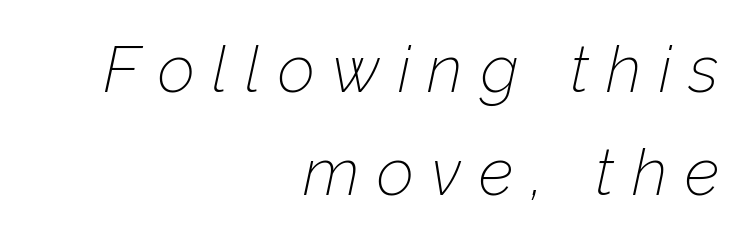
The tracking reads as deliberately expanded to a designer's eye. In terms of posture, this sample is oblique. Short and long lines alike share a common ending point at right. Vertically, the passage feels balanced, rows spaced as you'd expect. Bare-footed words on every line.
